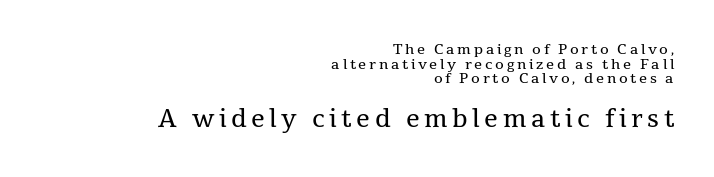
{"italic": "no", "bold": "no", "underline": "no", "align": "right", "line_spacing": "tight", "line_spacing_ratio": 1.05, "larger_block": "second", "size_ratio": 1.71, "glyph_px": 24}
